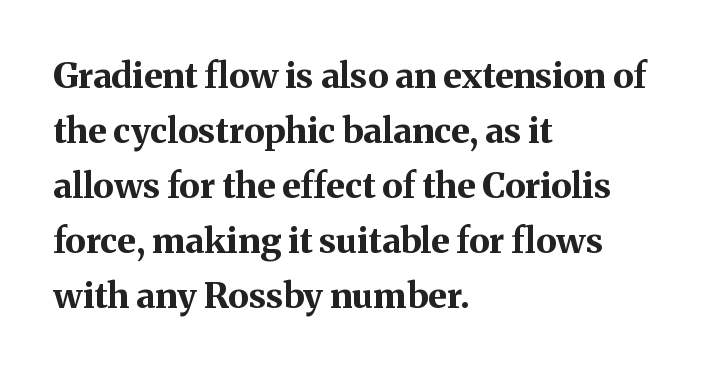
Q: Is the text bold? A: Yes.
Q: Is the text italic (slanted)? A: No, it is upright.
Q: Is the typeface a serif or a sans-serif typeface? A: Serif.
Q: Is the text underlined? A: No.
Q: How is the paragraph aligned? A: Left-aligned.
Q: Is the spacing between letters normal or unusually wide? A: Normal.
Q: Is the spacing between lines tight, normal or loose? A: Normal.
Q: Width (condensed, normal, or wide)? A: Normal.
Q: Stroke contrast? A: Medium.
Q: x-height? A: Medium.
Q: Monospaced? A: No.
